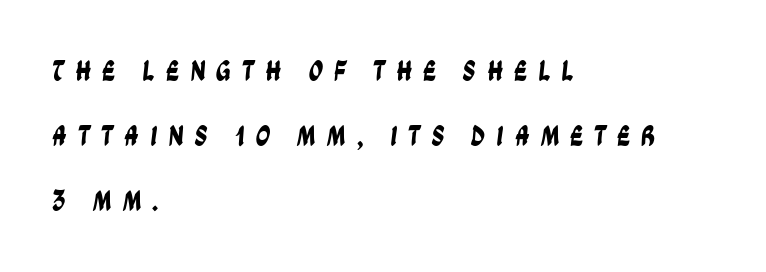
The rag falls on the right side of this text block. The passage shown is typeset with a sans-serif family. Vertical spacing — loose. Is this a fixed-width face? No — the glyphs have proportional, varying widths. The specimen omits any rule beneath the text block's lines.
